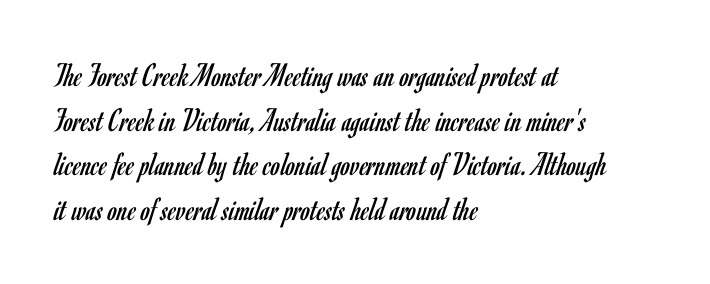
Q: Is the text bold? A: No.
Q: Is the text italic (slanted)? A: Yes.
Q: Is the typeface a serif or a sans-serif typeface? A: Sans-serif.
Q: Is the text underlined? A: No.
Q: How is the paragraph aligned? A: Left-aligned.
Q: Is the spacing between letters normal or unusually wide? A: Normal.
Q: Is the spacing between lines tight, normal or loose? A: Normal.
Q: Width (condensed, normal, or wide)? A: Condensed.
Q: Stroke contrast? A: Low.
Q: x-height? A: Small.
Q: Monospaced? A: No.
